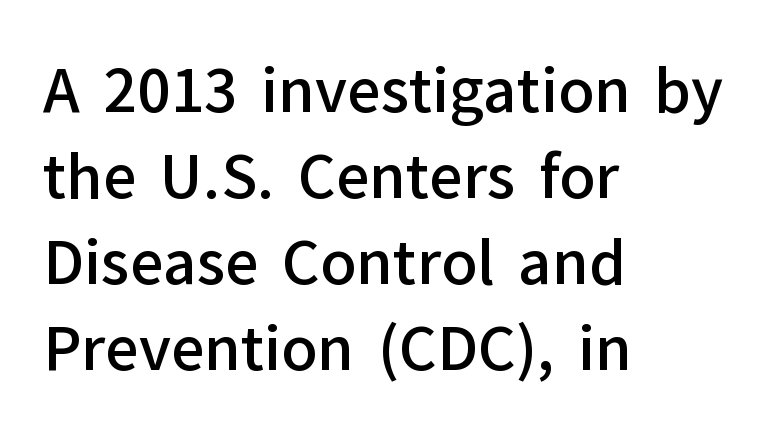
Q: Is the text bold? A: Semi-bold.
Q: Is the text italic (slanted)? A: No, it is upright.
Q: Is the typeface a serif or a sans-serif typeface? A: Sans-serif.
Q: Is the text underlined? A: No.
Q: How is the paragraph aligned? A: Left-aligned.
Q: Is the spacing between letters normal or unusually wide? A: Normal.
Q: Is the spacing between lines tight, normal or loose? A: Normal.
Q: Width (condensed, normal, or wide)? A: Normal.
Q: Stroke contrast? A: Low.
Q: x-height? A: Medium.
Q: Monospaced? A: No.
